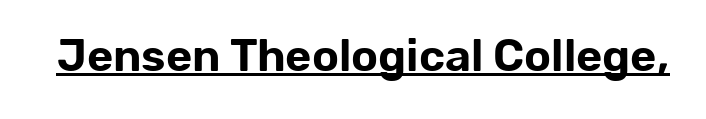
The image shows 45 px sans-serif type, upright; set normal letter spacing, underlined; low stroke contrast and a medium x-height.
